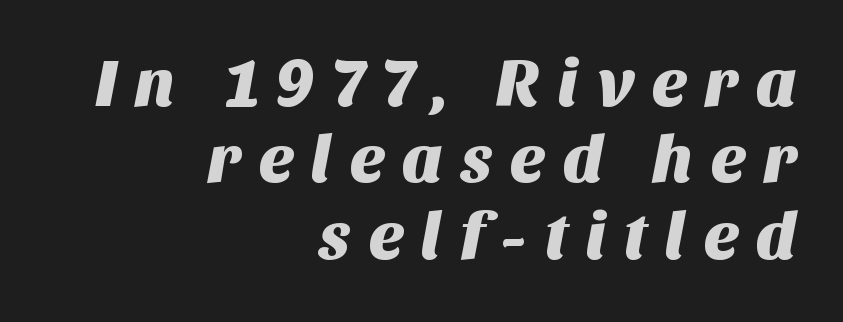
{"serif": "no", "width": "normal", "stroke_contrast": "medium", "x_height": "large", "monospaced": "no", "underline": "no", "align": "right", "line_spacing": "tight", "line_spacing_ratio": 1.14, "letter_spacing": "wide", "letter_spacing_em": 0.25, "glyph_px": 67}
